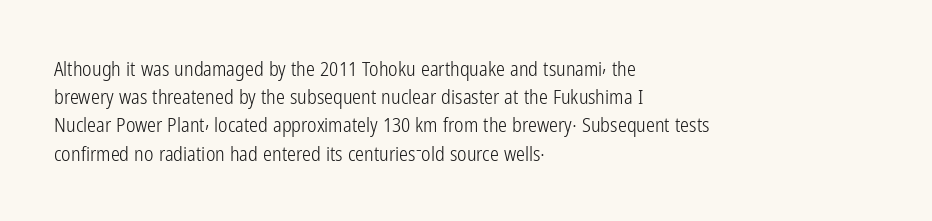
{"italic": "no", "bold": "no", "underline": "no", "align": "left", "line_spacing": "normal", "line_spacing_ratio": 1.41, "letter_spacing": "normal", "letter_spacing_em": 0.0, "glyph_px": 20}
